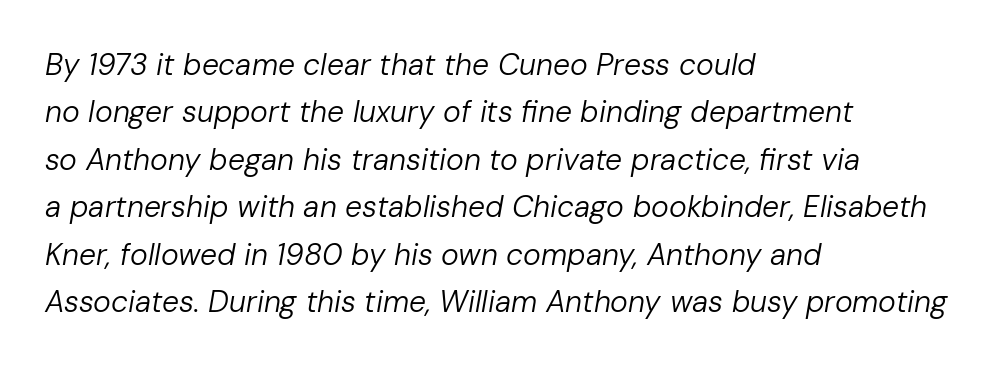
Check under the words: just untouched page. This sample uses plain, unmodified letter spacing. This rendering uses left alignment, leaving the right contour irregular. Weight: in the light-to-regular range.
